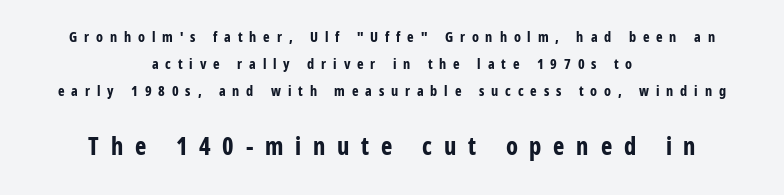
Quick note: not italic, upright. Typesetter's note — lower block bumped up in size, upper block left smaller. Students, this is bold: see how much ink each stroke carries. Notice how the passage keeps no hard edge, just a central spine.
